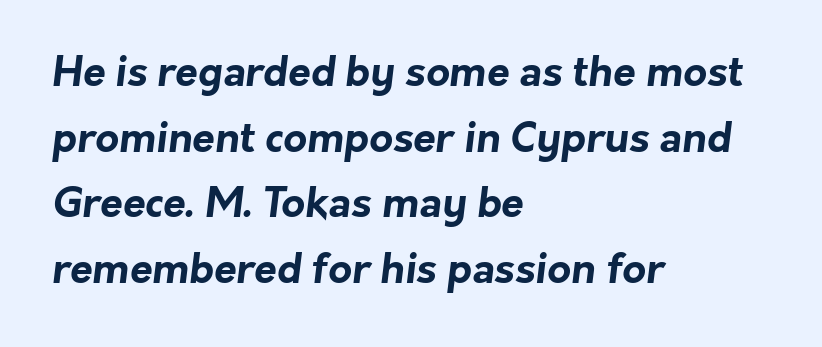
Q: Is the text bold? A: Yes.
Q: Is the typeface a serif or a sans-serif typeface? A: Sans-serif.
Q: Is the text underlined? A: No.
Q: How is the paragraph aligned? A: Left-aligned.
Q: Is the spacing between letters normal or unusually wide? A: Normal.
Q: Is the spacing between lines tight, normal or loose? A: Normal.
Q: Width (condensed, normal, or wide)? A: Normal.
Q: Stroke contrast? A: Low.
Q: x-height? A: Medium.
Q: Monospaced? A: No.
